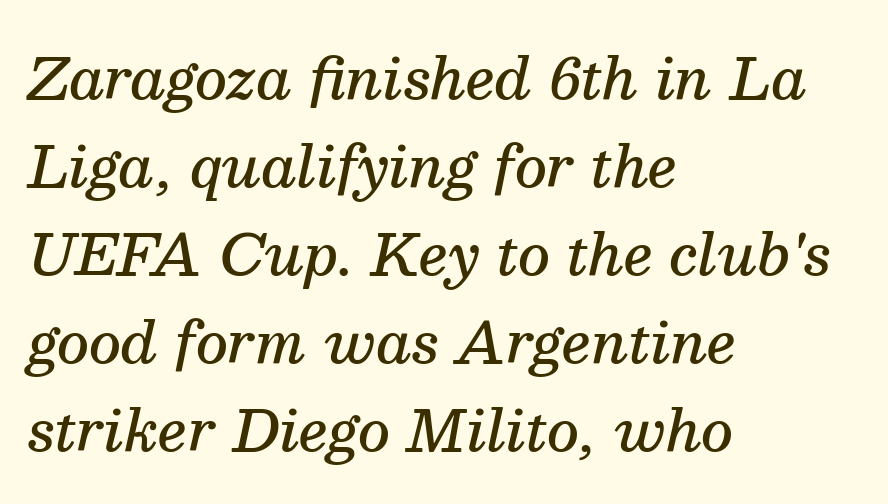
Q: Is the text bold? A: Semi-bold.
Q: Is the text italic (slanted)? A: Yes, it leans right by about 13 degrees.
Q: Is the typeface a serif or a sans-serif typeface? A: Serif.
Q: Is the text underlined? A: No.
Q: How is the paragraph aligned? A: Left-aligned.
Q: Is the spacing between letters normal or unusually wide? A: Normal.
Q: Is the spacing between lines tight, normal or loose? A: Normal.
Q: Width (condensed, normal, or wide)? A: Normal.
Q: Stroke contrast? A: Medium.
Q: x-height? A: Medium.
Q: Monospaced? A: No.
